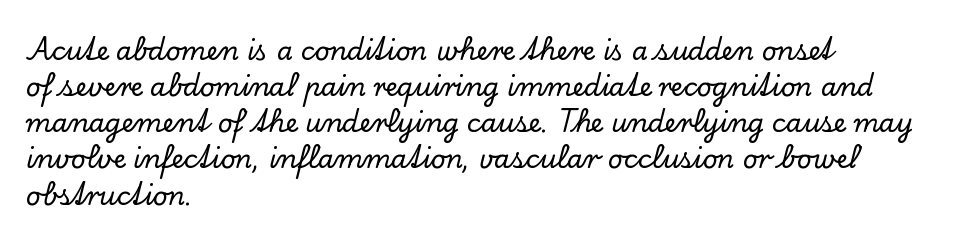
Every row of glyphs begins at an identical x-position on the left. Descenders are the only things crossing below the line. Horizontal bands of white between lines are of average thickness.
